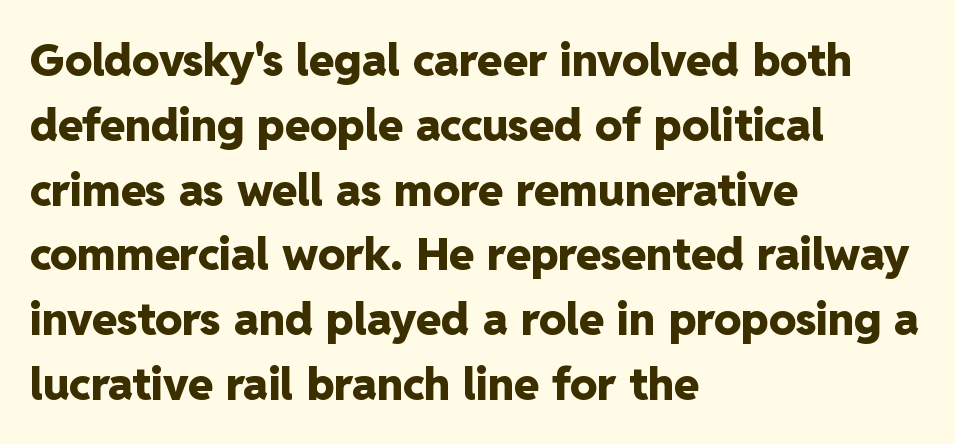
The image shows 45 px heavy sans-serif type, upright; set left-aligned, normal line spacing (1.44x), normal letter spacing, not underlined; low stroke contrast and a medium x-height.
